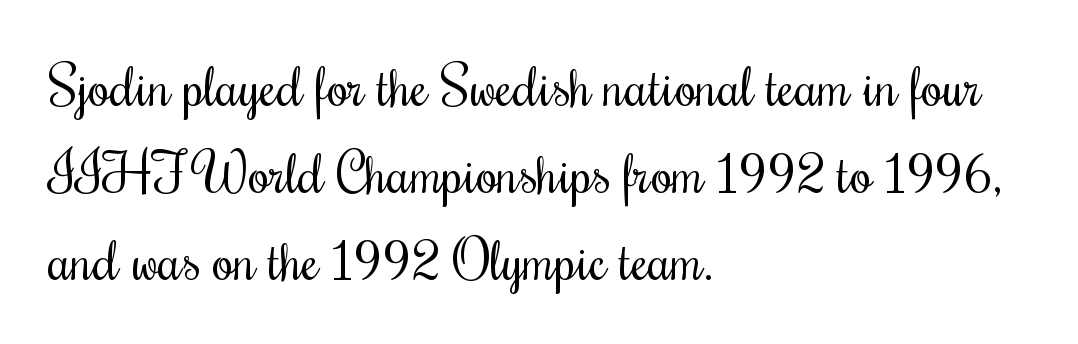
The image shows 55 px regular-weight, condensed serif type; set left-aligned, normal line spacing (1.58x), normal letter spacing, not underlined; medium stroke contrast and a small x-height.
